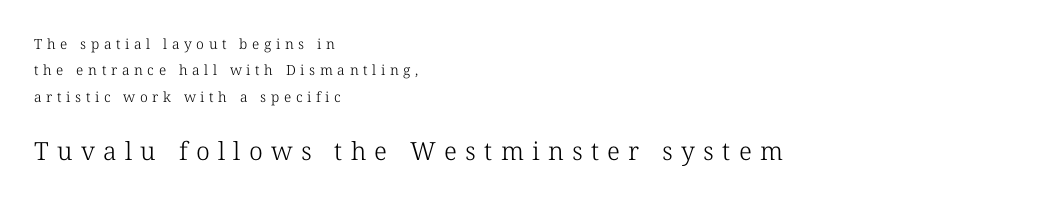
The image shows 25 px text type, upright; set left-aligned, line spacing 1.89x, unusually wide letter spacing (+0.33 em), not underlined; the second (bottom) block is 1.79x larger.
